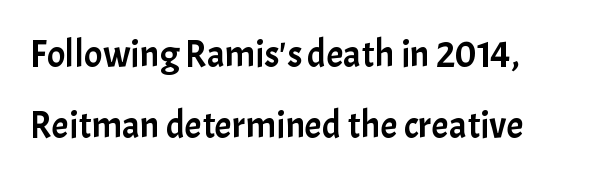
Q: Is the text italic (slanted)? A: No, it is upright.
Q: Is the typeface a serif or a sans-serif typeface? A: Sans-serif.
Q: Is the text underlined? A: No.
Q: How is the paragraph aligned? A: Left-aligned.
Q: Is the spacing between letters normal or unusually wide? A: Normal.
Q: Width (condensed, normal, or wide)? A: Normal.
Q: Stroke contrast? A: Low.
Q: x-height? A: Medium.
Q: Monospaced? A: No.
